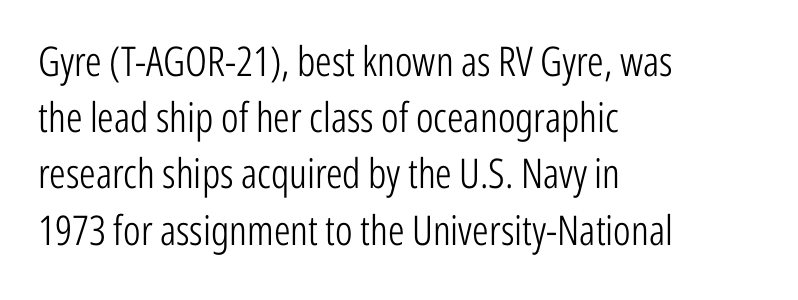
Caption: standard tracking, unaltered. Tall strokes in this sample are plumb rather than angled. A student would call this left alignment; a typographer would say flush left, rag right. Underlining? Definitely not there. The designer left line spacing at the default. The passage shown is typeset with a sans-serif family.
